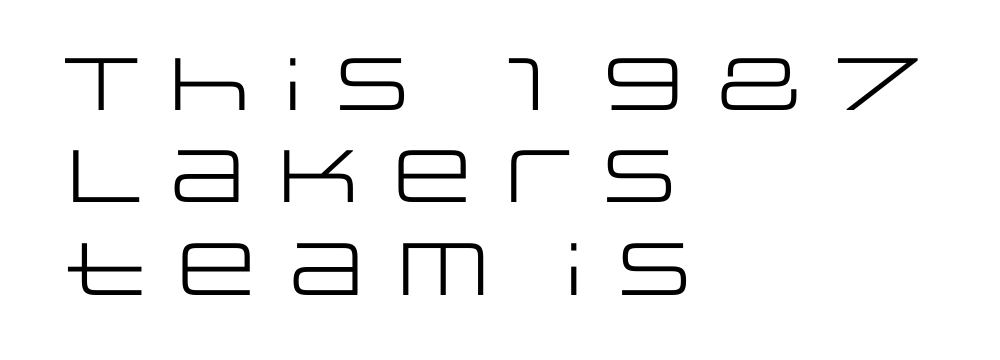
Each word holds together tightly as a unit, with standard inter-letter gaps. It's the straight-up-and-down kind of type. Just letters on the line, the space beneath them empty. Varying glyph widths throughout — classic text-font behaviour. Reading down the block, your eye returns to a fixed left position each line.
